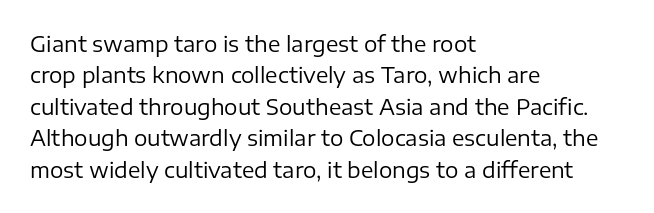
The image shows 21 px text type, upright; set left-aligned, normal line spacing (1.5x), normal letter spacing, not underlined.
